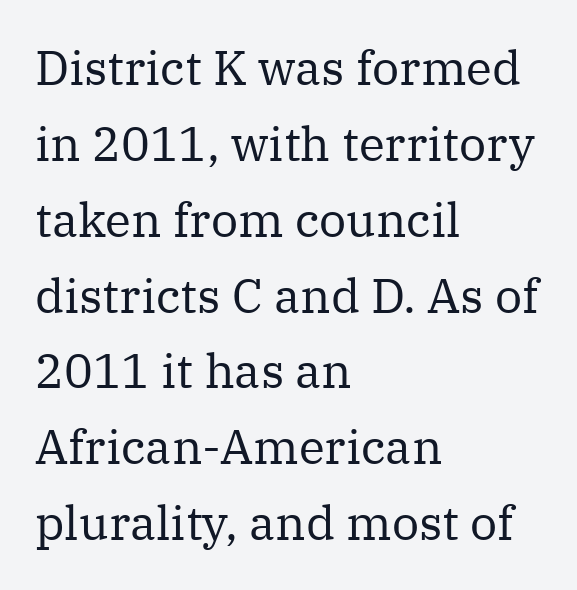
Classification — serif. In CSS terms this would be text-align: left. Weight: regular or lighter. Every stem runs plumb, perpendicular to the baseline.
